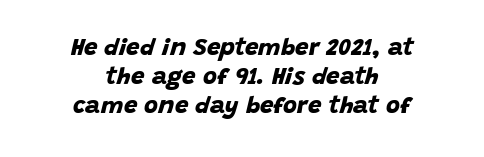
Q: Is the text bold? A: Yes.
Q: Is the text underlined? A: No.
Q: How is the paragraph aligned? A: Centered.
Q: Is the spacing between letters normal or unusually wide? A: Normal.
